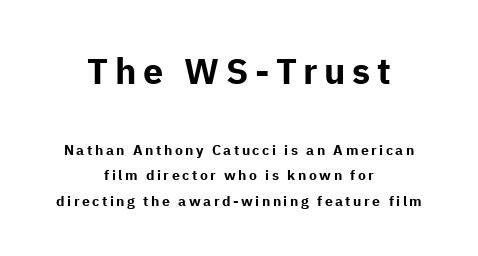
Q: Is the text bold? A: Yes.
Q: Is the text italic (slanted)? A: No, it is upright.
Q: Is the typeface a serif or a sans-serif typeface? A: Sans-serif.
Q: Is the text underlined? A: No.
Q: How is the paragraph aligned? A: Centered.
Q: Which block of text is set in a larger size, the first (top) or the second (bottom)? A: The first (top) one.
Q: Width (condensed, normal, or wide)? A: Normal.
Q: Stroke contrast? A: Low.
Q: x-height? A: Medium.
Q: Monospaced? A: No.
